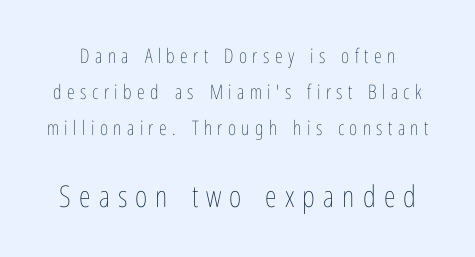
Q: Is the text bold? A: No.
Q: Is the text italic (slanted)? A: No, it is upright.
Q: Is the text underlined? A: No.
Q: Is the spacing between letters normal or unusually wide? A: Unusually wide.
Q: Which block of text is set in a larger size, the first (top) or the second (bottom)? A: The second (bottom) one.
Q: Width (condensed, normal, or wide)? A: Condensed.
Q: Stroke contrast? A: Low.
Q: x-height? A: Medium.
Q: Monospaced? A: No.
